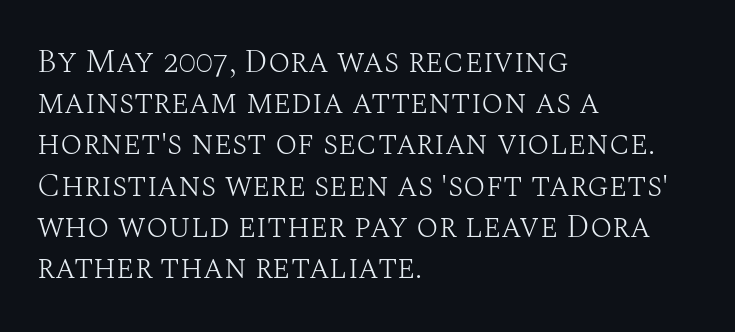
The image shows 33 px light serif type, upright; set left-aligned, normal line spacing (1.25x), normal letter spacing, not underlined; medium stroke contrast and a large x-height.
